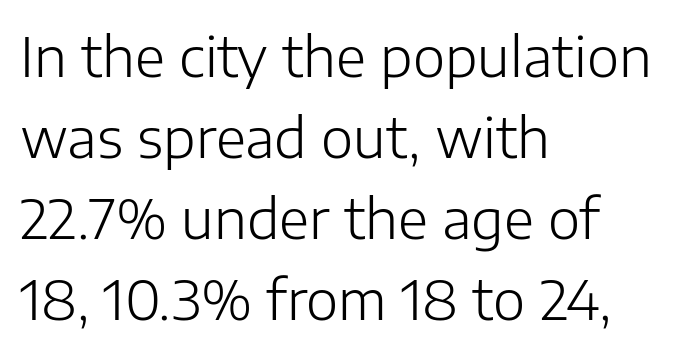
Q: Is the text bold? A: No.
Q: Is the text italic (slanted)? A: No, it is upright.
Q: Is the typeface a serif or a sans-serif typeface? A: Sans-serif.
Q: Is the text underlined? A: No.
Q: How is the paragraph aligned? A: Left-aligned.
Q: Is the spacing between letters normal or unusually wide? A: Normal.
Q: Is the spacing between lines tight, normal or loose? A: Normal.
Q: Width (condensed, normal, or wide)? A: Normal.
Q: Stroke contrast? A: Low.
Q: x-height? A: Medium.
Q: Monospaced? A: No.
